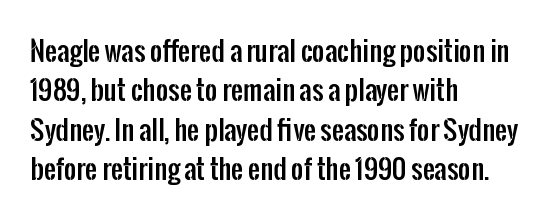
The image shows 27 px text type, upright; set left-aligned, normal line spacing (1.46x), normal letter spacing, not underlined.
